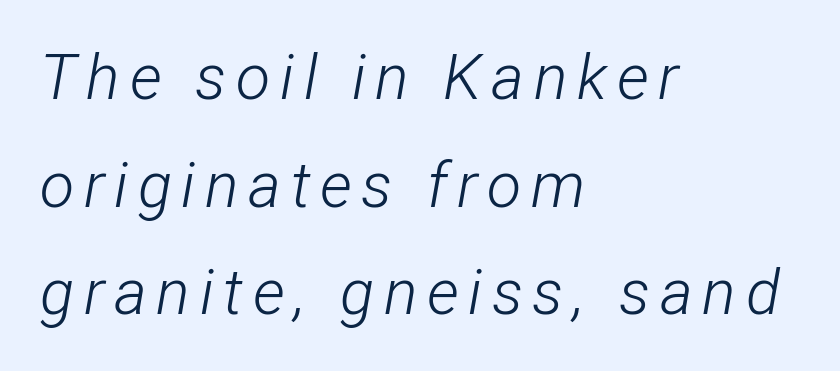
Clear beneath every line of the passage. This sample uses an oblique cut, with every glyph tilted off the vertical. Looks like regular typesetting: each glyph gets only the width it needs. The rag falls on the right side of this text block.
